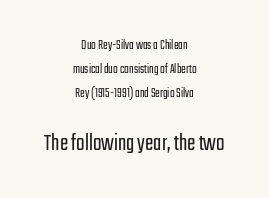
The rag falls on both sides of this text block equally. Quick note: not italic, upright. The designer left line spacing at the default. Weight: not bold — regular or lighter.
